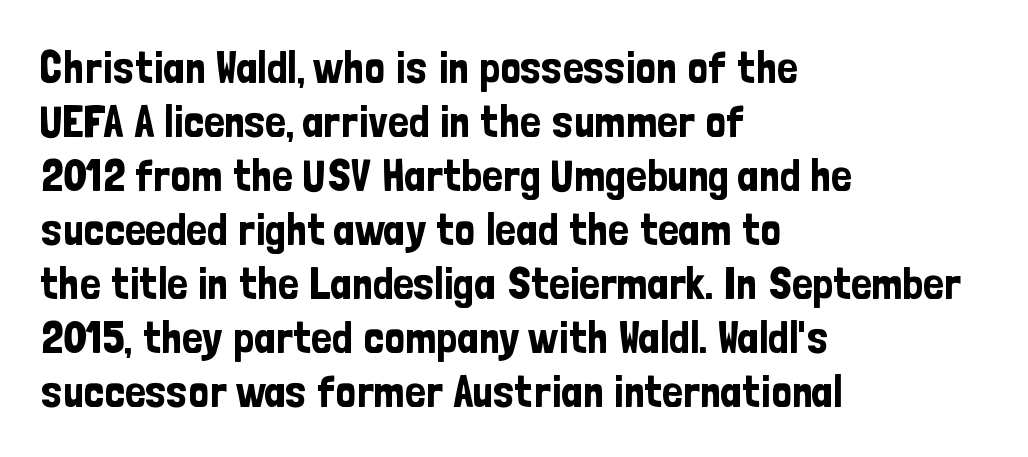
Q: Is the text italic (slanted)? A: No, it is upright.
Q: Is the typeface a serif or a sans-serif typeface? A: Sans-serif.
Q: Is the text underlined? A: No.
Q: How is the paragraph aligned? A: Left-aligned.
Q: Is the spacing between letters normal or unusually wide? A: Normal.
Q: Width (condensed, normal, or wide)? A: Condensed.
Q: Stroke contrast? A: Low.
Q: x-height? A: Medium.
Q: Monospaced? A: No.
